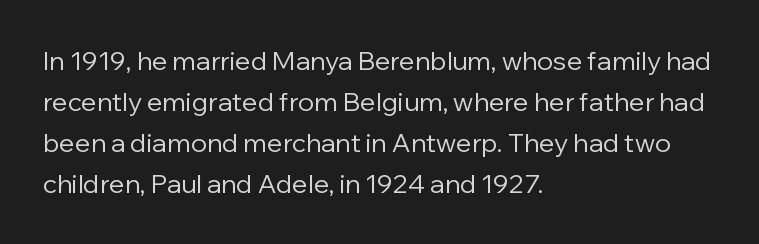
Q: Is the text bold? A: No.
Q: Is the text italic (slanted)? A: No, it is upright.
Q: Is the text underlined? A: No.
Q: How is the paragraph aligned? A: Left-aligned.
Q: Is the spacing between letters normal or unusually wide? A: Normal.
Q: Is the spacing between lines tight, normal or loose? A: Normal.
